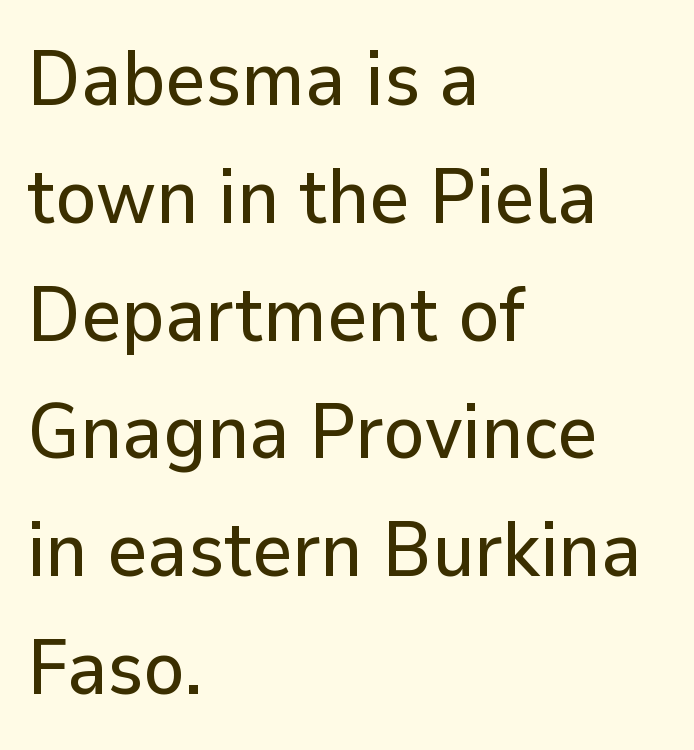
The image shows 77 px sans-serif type, upright; set left-aligned, normal line spacing (1.53x), normal letter spacing, not underlined; low stroke contrast and a medium x-height.
